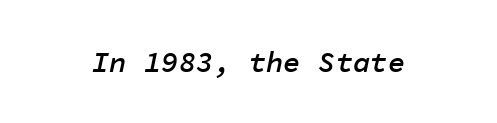
The image shows 29 px semibold type, italic (leaning right), monospaced; set normal letter spacing, not underlined; low stroke contrast and a medium x-height.
